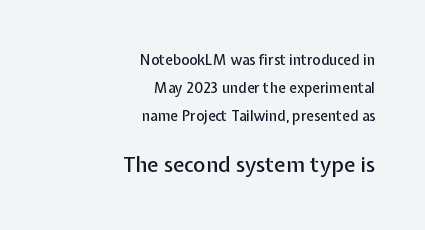
Q: Is the text italic (slanted)? A: No, it is upright.
Q: Is the text underlined? A: No.
Q: How is the paragraph aligned? A: Right-aligned.
Q: Is the spacing between letters normal or unusually wide? A: Normal.
Q: Is the spacing between lines tight, normal or loose? A: Loose.
Q: Which block of text is set in a larger size, the first (top) or the second (bottom)? A: The second (bottom) one.
